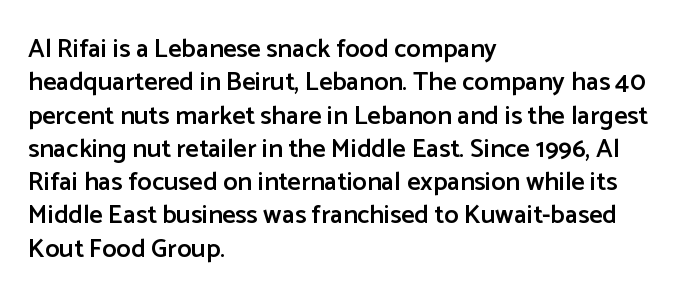
The image shows 26 px text type, upright; set left-aligned, normal line spacing (1.28x), normal letter spacing, not underlined.
